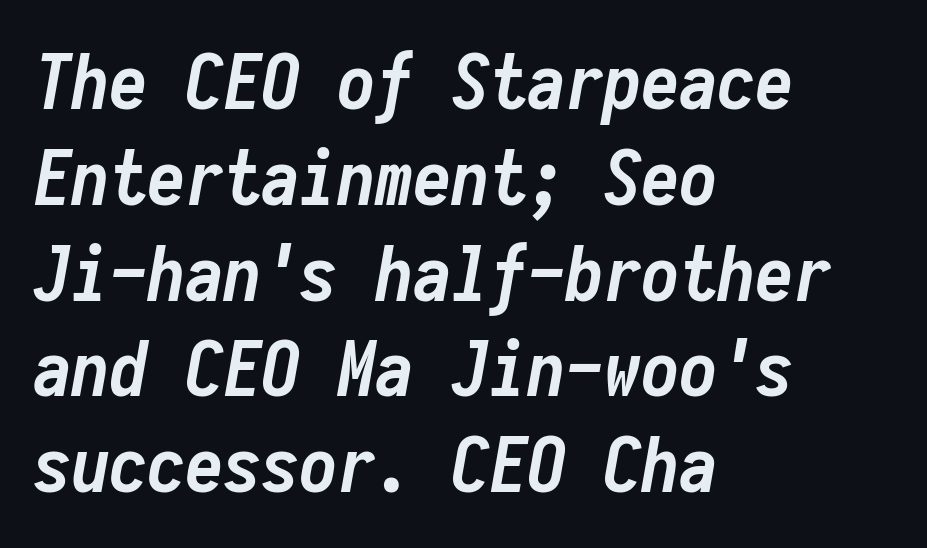
You could call the tracking neutral — neither tight nor loose. Any mark beneath the type? The region is blank. The passage shown is emphatically bold. Note the uniform advance width — an 'i' takes as much space as an 'm'. Summary of vertical rhythm: regular, with standard interline spacing. The letters are slanted; this is an italic face.
